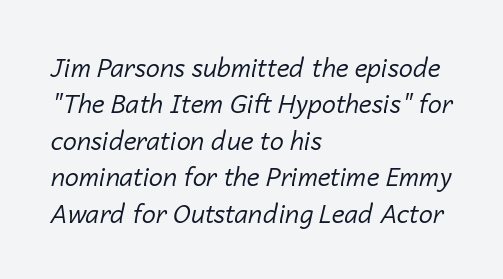
Q: Is the text bold? A: No.
Q: Is the text italic (slanted)? A: Yes, it leans right by about 14 degrees.
Q: Is the text underlined? A: No.
Q: How is the paragraph aligned? A: Left-aligned.
Q: Is the spacing between letters normal or unusually wide? A: Normal.
Q: Is the spacing between lines tight, normal or loose? A: Normal.
